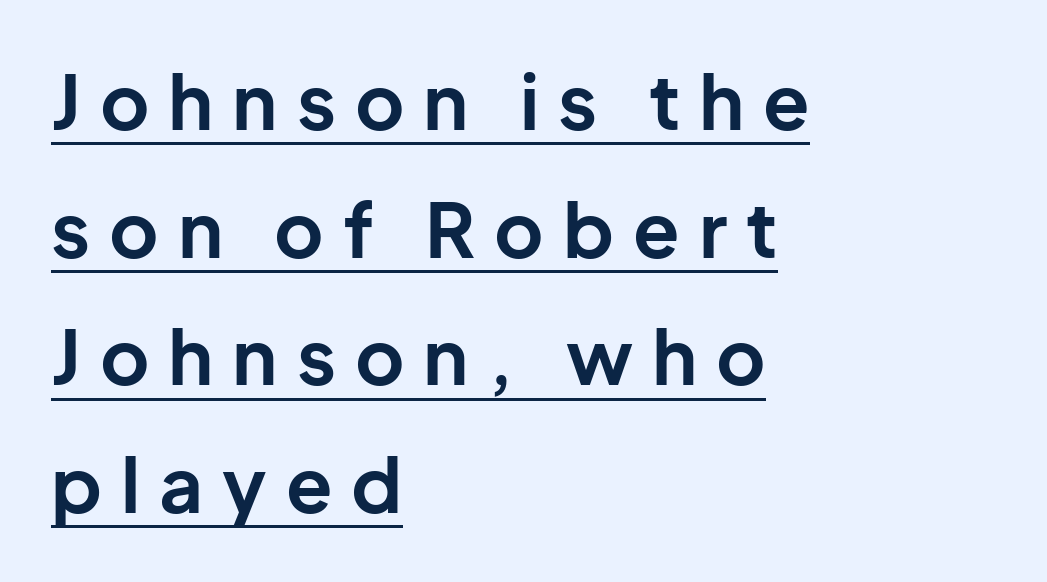
{"serif": "no", "italic": "no", "bold": "yes", "weight": "bold", "width": "normal", "stroke_contrast": "low", "x_height": "medium", "monospaced": "no", "underline": "yes", "align": "left", "line_spacing": "normal", "line_spacing_ratio": 1.68, "letter_spacing": "wide", "letter_spacing_em": 0.25, "glyph_px": 76}
